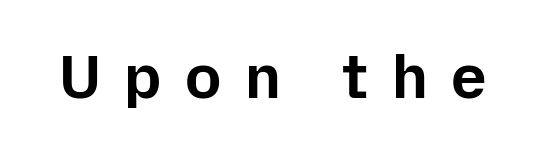
Q: Is the text bold? A: Yes.
Q: Is the text italic (slanted)? A: No, it is upright.
Q: Is the typeface a serif or a sans-serif typeface? A: Sans-serif.
Q: Is the text underlined? A: No.
Q: Is the spacing between letters normal or unusually wide? A: Unusually wide.
Q: Width (condensed, normal, or wide)? A: Normal.
Q: Stroke contrast? A: Low.
Q: x-height? A: Medium.
Q: Monospaced? A: No.
